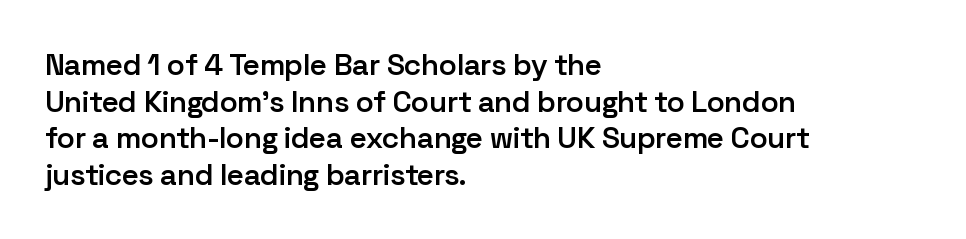
The image shows 30 px semibold sans-serif type, upright; set left-aligned, line spacing 1.22x, normal letter spacing, not underlined; low stroke contrast and a medium x-height.
